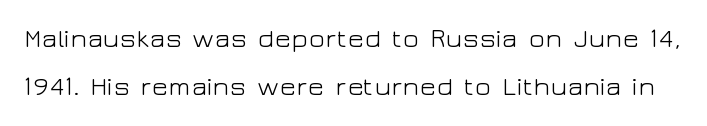
{"italic": "no", "bold": "no", "underline": "no", "line_spacing_ratio": 1.78, "letter_spacing": "normal", "letter_spacing_em": 0.0, "glyph_px": 27}
